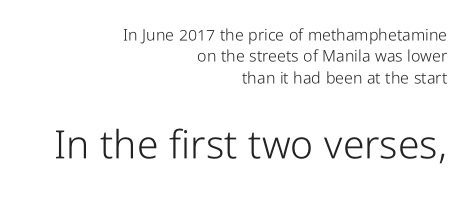
Q: Is the text bold? A: No.
Q: Is the text italic (slanted)? A: No, it is upright.
Q: Is the typeface a serif or a sans-serif typeface? A: Sans-serif.
Q: Is the text underlined? A: No.
Q: How is the paragraph aligned? A: Right-aligned.
Q: Is the spacing between letters normal or unusually wide? A: Normal.
Q: Is the spacing between lines tight, normal or loose? A: Normal.
Q: Which block of text is set in a larger size, the first (top) or the second (bottom)? A: The second (bottom) one.
Q: Width (condensed, normal, or wide)? A: Condensed.
Q: Stroke contrast? A: Low.
Q: x-height? A: Medium.
Q: Monospaced? A: No.
